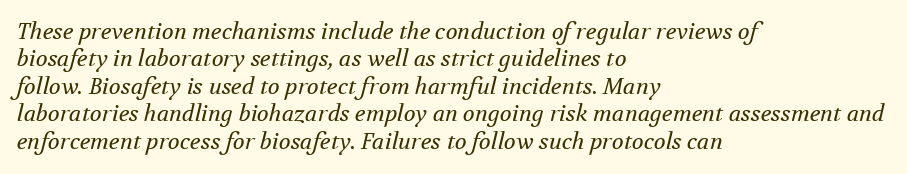
The image shows 22 px text type, italic (leaning right); set left-aligned, normal line spacing (1.25x), normal letter spacing, not underlined.
